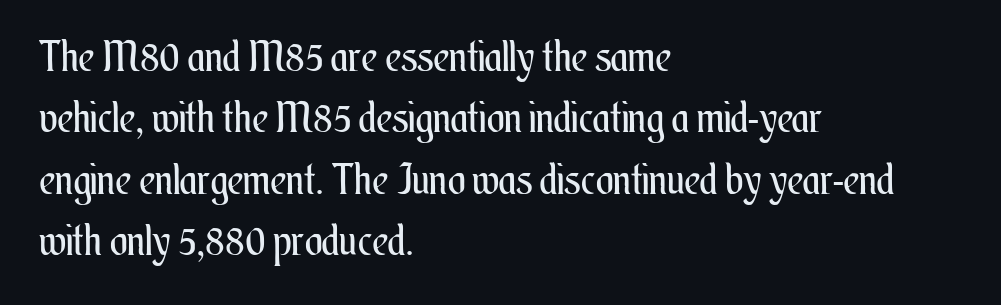
This is the regular roman posture of the typeface. Standard letterfit; no display-style spreading of the glyphs. The leading is moderate, giving the passage an even texture. Where is the straight margin? On the left. The weight tops out at a normal text grade. Letters rest on an invisible, unmarked baseline.
